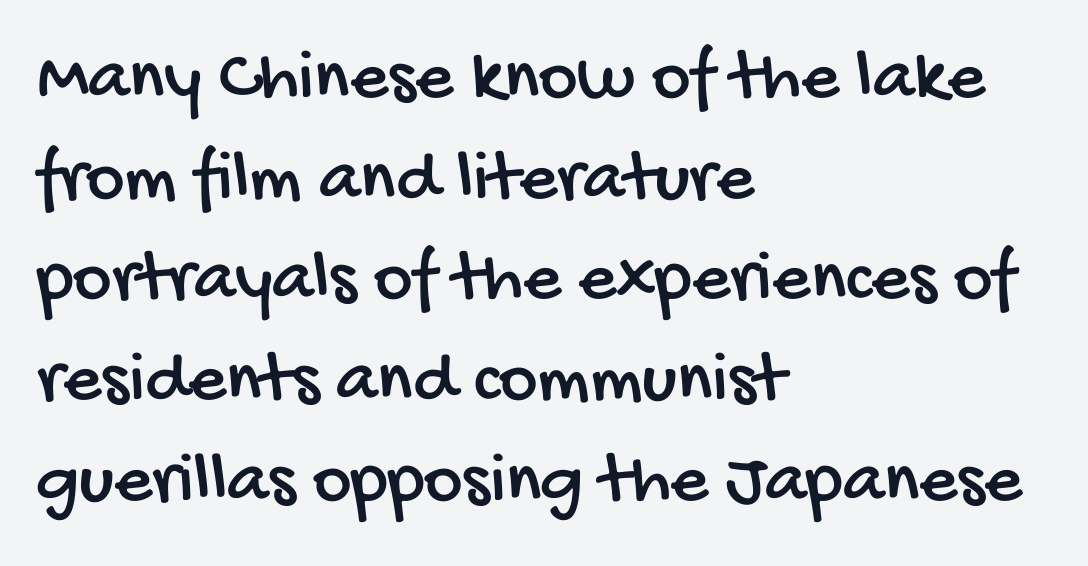
{"serif": "no", "width": "condensed", "stroke_contrast": "low", "x_height": "large", "monospaced": "no", "underline": "no", "align": "left", "line_spacing": "normal", "line_spacing_ratio": 1.36, "letter_spacing": "normal", "letter_spacing_em": 0.0, "glyph_px": 74}
